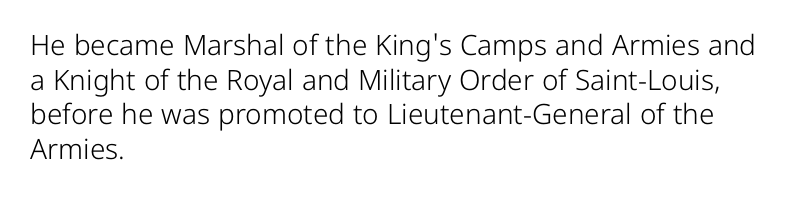
Q: Is the text bold? A: No.
Q: Is the text italic (slanted)? A: No, it is upright.
Q: Is the typeface a serif or a sans-serif typeface? A: Sans-serif.
Q: Is the text underlined? A: No.
Q: How is the paragraph aligned? A: Left-aligned.
Q: Is the spacing between letters normal or unusually wide? A: Normal.
Q: Width (condensed, normal, or wide)? A: Normal.
Q: Stroke contrast? A: Low.
Q: x-height? A: Medium.
Q: Monospaced? A: No.
